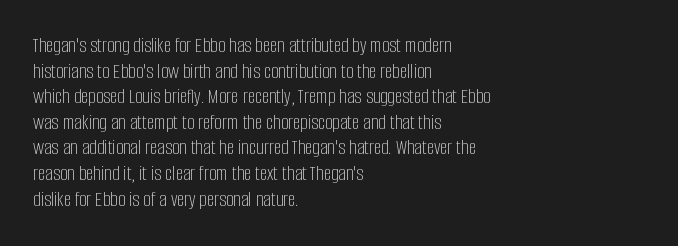
Does extra space separate the letters? No, they use regular spacing. The passage is arranged the way most books set body copy — flush left. The area under the type is left untouched. The face looks like a standard text weight, possibly lighter. Notice how the stems are strictly vertical — no italics here.
